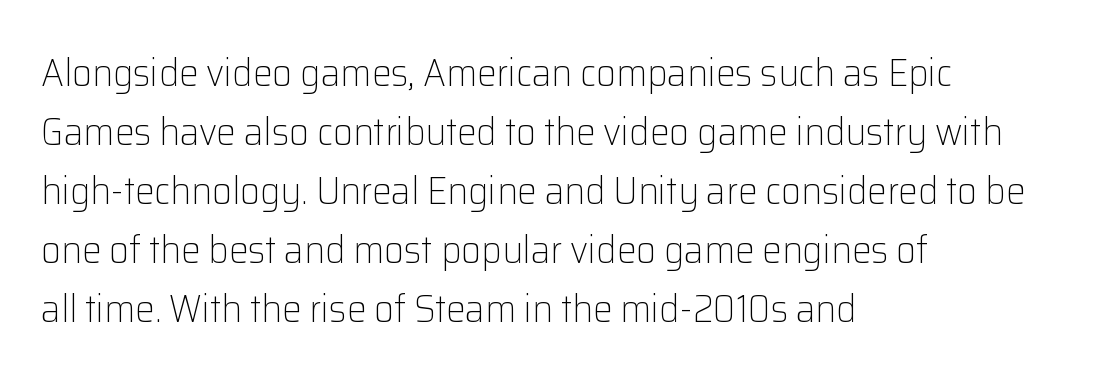
Q: Is the text bold? A: No.
Q: Is the text italic (slanted)? A: No, it is upright.
Q: Is the typeface a serif or a sans-serif typeface? A: Sans-serif.
Q: Is the text underlined? A: No.
Q: How is the paragraph aligned? A: Left-aligned.
Q: Is the spacing between letters normal or unusually wide? A: Normal.
Q: Is the spacing between lines tight, normal or loose? A: Normal.
Q: Width (condensed, normal, or wide)? A: Normal.
Q: Stroke contrast? A: Low.
Q: x-height? A: Medium.
Q: Monospaced? A: No.
